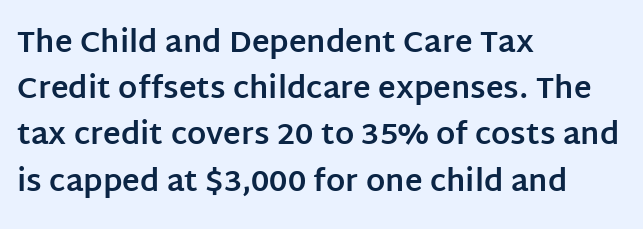
The image shows 30 px bold sans-serif type, upright; set left-aligned, normal line spacing (1.54x), normal letter spacing, not underlined; low stroke contrast and a large x-height.
